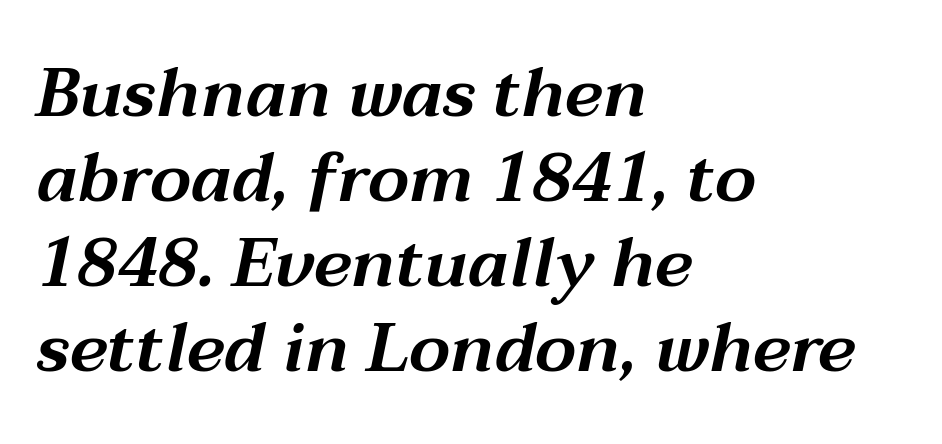
{"italic": "yes", "lean": "right", "slant_degrees": 12, "width": "wide", "stroke_contrast": "medium", "x_height": "medium", "monospaced": "no", "underline": "no", "align": "left", "line_spacing": "normal", "line_spacing_ratio": 1.25, "letter_spacing": "normal", "letter_spacing_em": 0.0, "glyph_px": 68}
